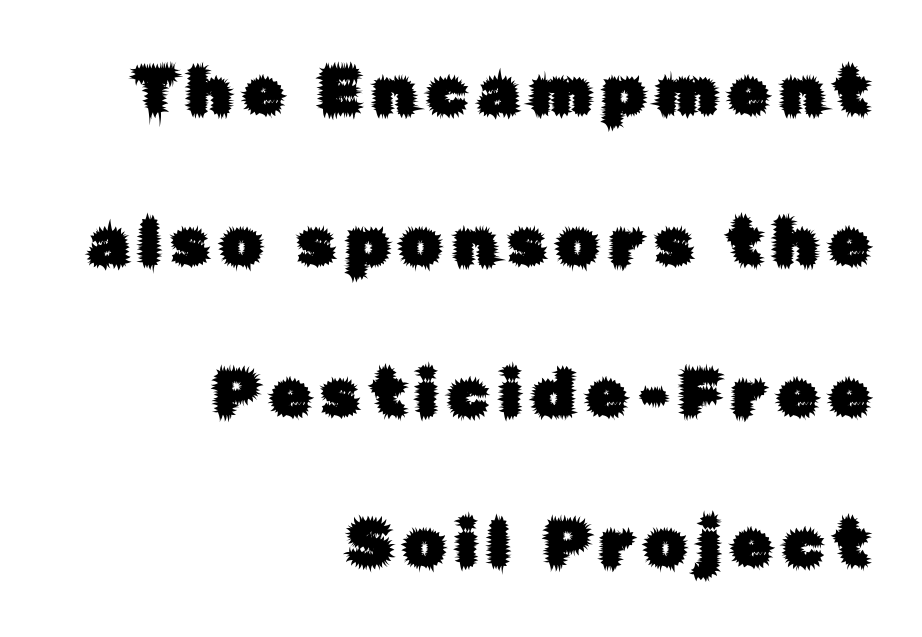
{"serif": "no", "italic": "no", "width": "normal", "stroke_contrast": "low", "x_height": "medium", "monospaced": "no", "underline": "no", "align": "right", "line_spacing": "loose", "line_spacing_ratio": 2.32, "glyph_px": 65}
